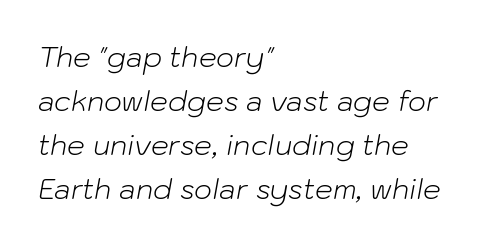
{"italic": "yes", "lean": "right", "slant_degrees": 10, "bold": "no", "weight": "light", "width": "normal", "stroke_contrast": "low", "x_height": "medium", "monospaced": "no", "underline": "no", "align": "left", "line_spacing": "normal", "line_spacing_ratio": 1.57, "letter_spacing": "normal", "letter_spacing_em": 0.0, "glyph_px": 28}
